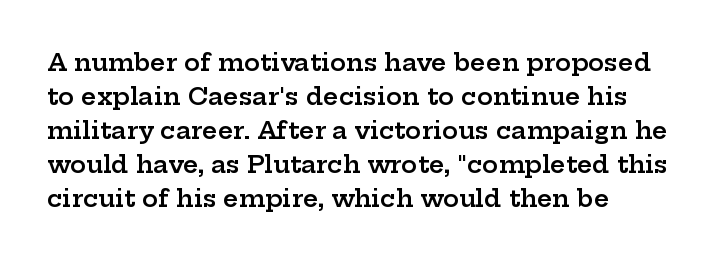
{"italic": "no", "bold": "semi", "underline": "no", "align": "left", "line_spacing": "normal", "line_spacing_ratio": 1.42, "letter_spacing": "normal", "letter_spacing_em": 0.0, "glyph_px": 24}
